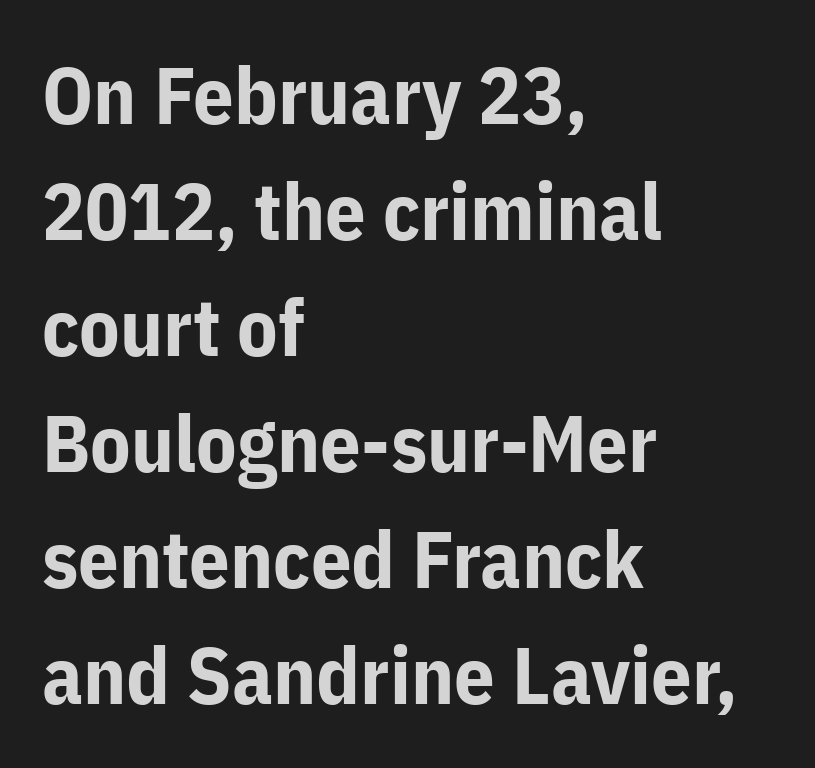
Q: Is the text bold? A: Yes.
Q: Is the text italic (slanted)? A: No, it is upright.
Q: Is the typeface a serif or a sans-serif typeface? A: Sans-serif.
Q: Is the text underlined? A: No.
Q: How is the paragraph aligned? A: Left-aligned.
Q: Is the spacing between letters normal or unusually wide? A: Normal.
Q: Is the spacing between lines tight, normal or loose? A: Normal.
Q: Width (condensed, normal, or wide)? A: Normal.
Q: Stroke contrast? A: Low.
Q: x-height? A: Medium.
Q: Monospaced? A: No.
